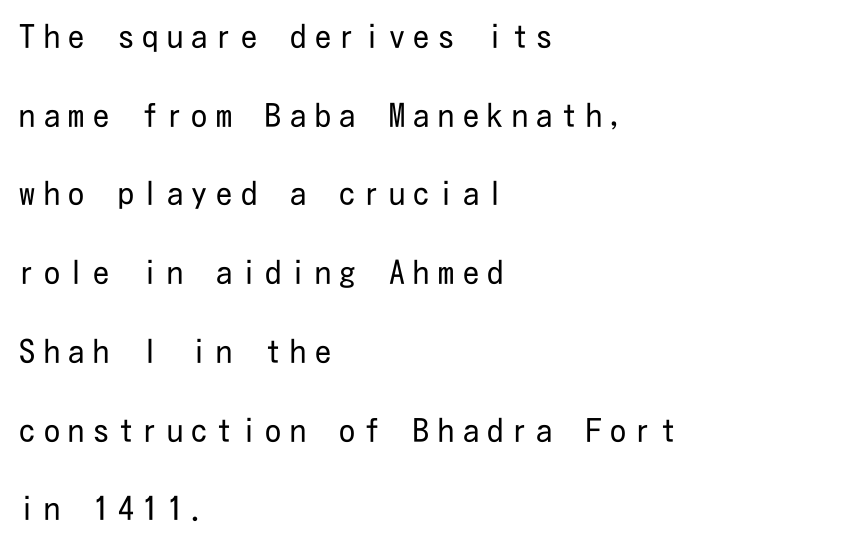
Stroke terminals: plain, sans-serif. The tracking reads as deliberately expanded to a designer's eye. The lines in this sample share a left origin and differ only in where they stop. The rendering uses a large line-height, opening up the rows. Rule under the text: the space is simply empty. Posture: straight, roman, zero tilt.
